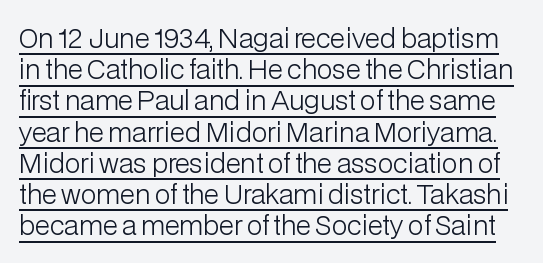
{"italic": "no", "bold": "no", "underline": "yes", "line_spacing_ratio": 1.2, "letter_spacing": "normal", "letter_spacing_em": 0.0, "glyph_px": 26}
